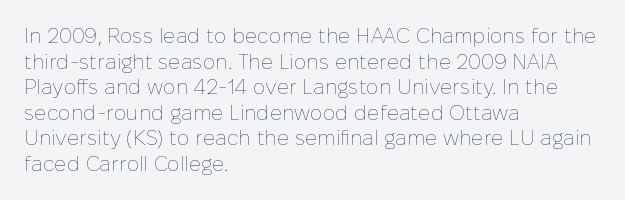
Q: Is the text bold? A: No.
Q: Is the text italic (slanted)? A: No, it is upright.
Q: Is the text underlined? A: No.
Q: How is the paragraph aligned? A: Left-aligned.
Q: Is the spacing between letters normal or unusually wide? A: Normal.
